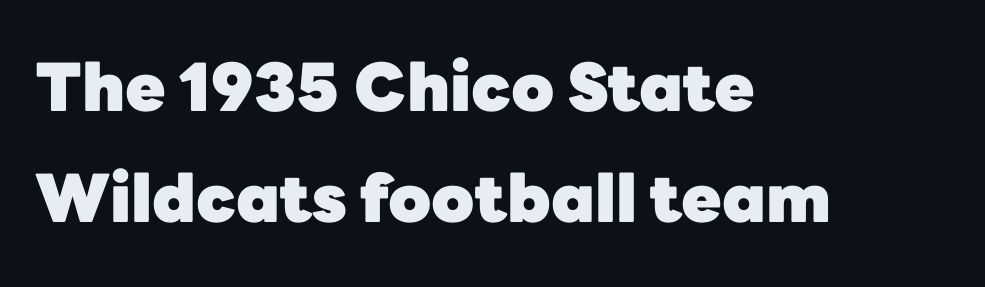
Q: Is the text bold? A: Yes.
Q: Is the text italic (slanted)? A: No, it is upright.
Q: Is the typeface a serif or a sans-serif typeface? A: Sans-serif.
Q: Is the text underlined? A: No.
Q: How is the paragraph aligned? A: Left-aligned.
Q: Is the spacing between letters normal or unusually wide? A: Normal.
Q: Is the spacing between lines tight, normal or loose? A: Normal.
Q: Width (condensed, normal, or wide)? A: Normal.
Q: Stroke contrast? A: Low.
Q: x-height? A: Medium.
Q: Monospaced? A: No.
